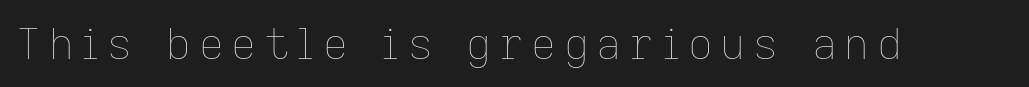
Q: Is the text bold? A: No.
Q: Is the text italic (slanted)? A: No, it is upright.
Q: Is the text underlined? A: No.
Q: Width (condensed, normal, or wide)? A: Normal.
Q: Stroke contrast? A: Low.
Q: x-height? A: Medium.
Q: Monospaced? A: No.
